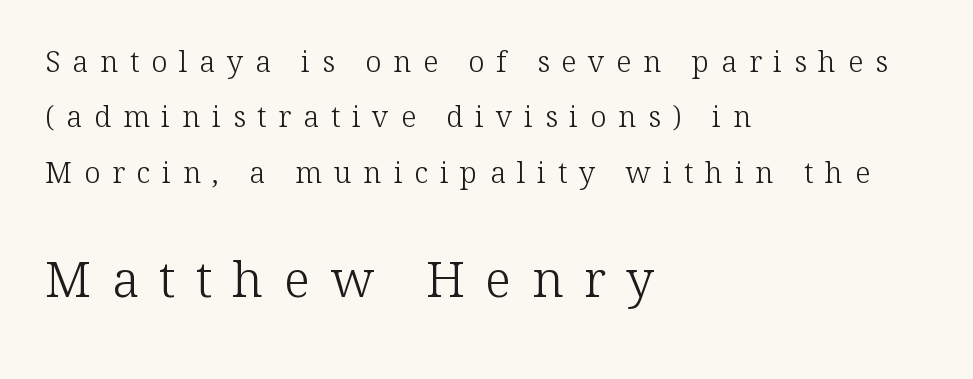
{"serif": "yes", "italic": "no", "bold": "no", "weight": "light", "width": "normal", "stroke_contrast": "low", "x_height": "medium", "monospaced": "no", "underline": "no", "align": "left", "line_spacing": "loose", "line_spacing_ratio": 1.91, "letter_spacing": "wide", "letter_spacing_em": 0.41, "larger_block": "second", "size_ratio": 1.72, "glyph_px": 50}
